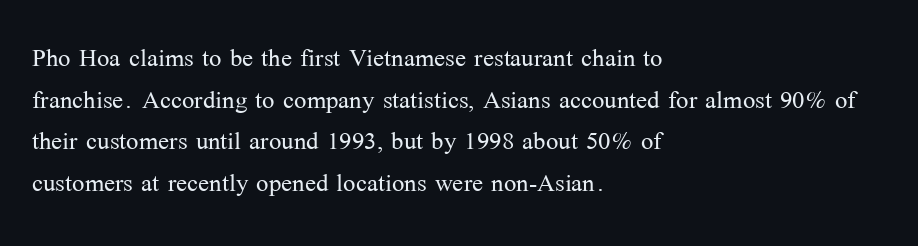
Casual observation: everything's shoved over to the left. Nobody drew a line under any word here. Each stroke keeps to a modest, everyday thickness or less. This rendering leaves character spacing at its baseline value. A typesetter would call this proportional, since set widths differ per character. These lines are composed in type with serifs.
